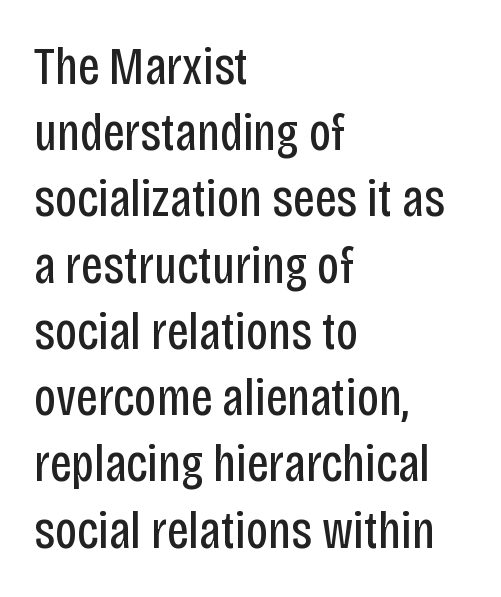
Stroke thickness stays within the range of a standard reading face or lighter. Every row of glyphs begins at an identical x-position on the left. Between one letter and the next there's only the usual sliver of space. Designer's note — italics off, roman on. Lines of text with bare space underneath. What's the leading like? Ordinary, nothing unusual.
